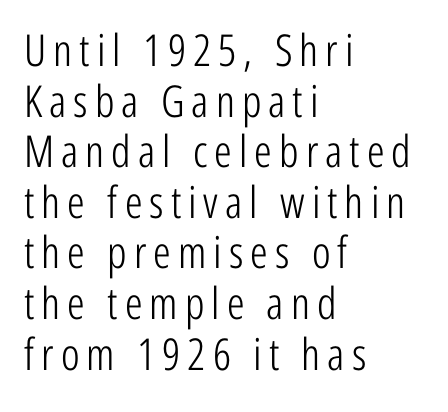
Q: Is the text bold? A: No.
Q: Is the text italic (slanted)? A: No, it is upright.
Q: Is the typeface a serif or a sans-serif typeface? A: Sans-serif.
Q: Is the text underlined? A: No.
Q: How is the paragraph aligned? A: Left-aligned.
Q: Is the spacing between lines tight, normal or loose? A: Tight.
Q: Width (condensed, normal, or wide)? A: Condensed.
Q: Stroke contrast? A: Low.
Q: x-height? A: Medium.
Q: Monospaced? A: No.
